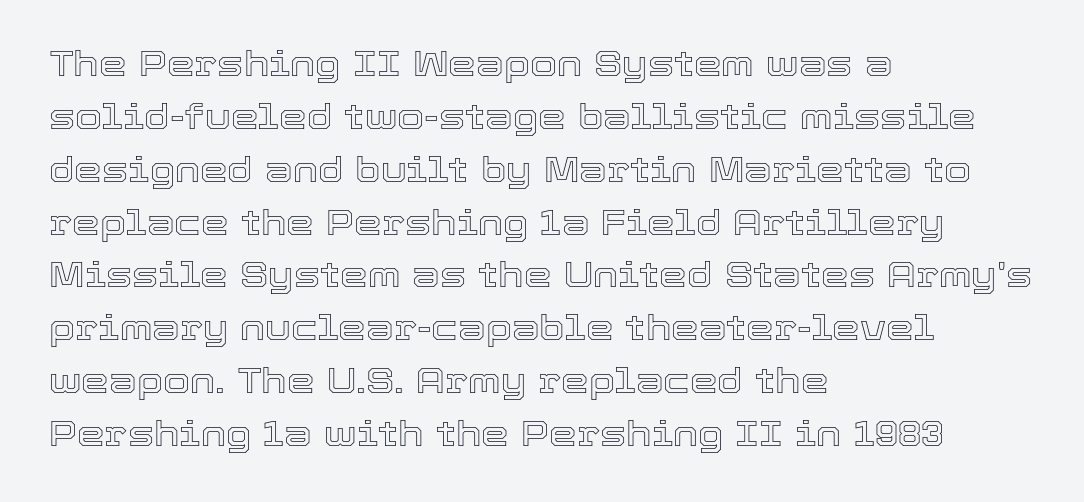
Q: Is the text italic (slanted)? A: No, it is upright.
Q: Is the text underlined? A: No.
Q: How is the paragraph aligned? A: Left-aligned.
Q: Is the spacing between letters normal or unusually wide? A: Normal.
Q: Is the spacing between lines tight, normal or loose? A: Normal.
Q: Width (condensed, normal, or wide)? A: Normal.
Q: x-height? A: Medium.
Q: Monospaced? A: No.
